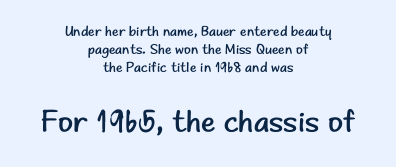
Q: Is the text bold? A: No.
Q: Is the text italic (slanted)? A: No, it is upright.
Q: Is the typeface a serif or a sans-serif typeface? A: Sans-serif.
Q: Is the text underlined? A: No.
Q: How is the paragraph aligned? A: Centered.
Q: Is the spacing between letters normal or unusually wide? A: Normal.
Q: Is the spacing between lines tight, normal or loose? A: Normal.
Q: Which block of text is set in a larger size, the first (top) or the second (bottom)? A: The second (bottom) one.
Q: Width (condensed, normal, or wide)? A: Normal.
Q: Stroke contrast? A: Low.
Q: x-height? A: Small.
Q: Monospaced? A: No.
